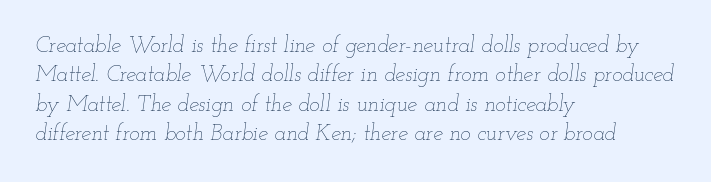
{"italic": "yes", "lean": "right", "slant_degrees": 12, "bold": "no", "underline": "no", "align": "left", "line_spacing": "normal", "line_spacing_ratio": 1.34, "letter_spacing": "normal", "letter_spacing_em": 0.0, "glyph_px": 22}
